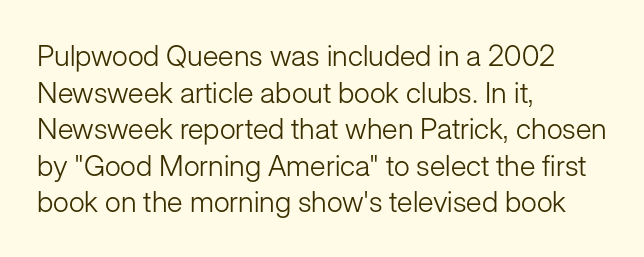
Q: Is the text bold? A: No.
Q: Is the text italic (slanted)? A: No, it is upright.
Q: Is the typeface a serif or a sans-serif typeface? A: Sans-serif.
Q: Is the text underlined? A: No.
Q: How is the paragraph aligned? A: Left-aligned.
Q: Is the spacing between letters normal or unusually wide? A: Normal.
Q: Is the spacing between lines tight, normal or loose? A: Normal.
Q: Width (condensed, normal, or wide)? A: Normal.
Q: Stroke contrast? A: Low.
Q: x-height? A: Medium.
Q: Monospaced? A: No.
